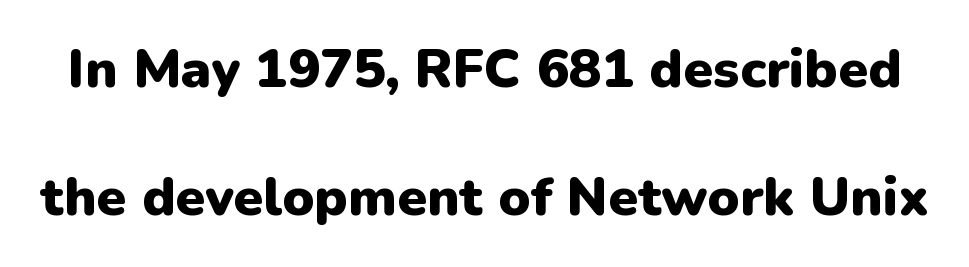
Q: Is the text bold? A: Yes.
Q: Is the text italic (slanted)? A: No, it is upright.
Q: Is the typeface a serif or a sans-serif typeface? A: Sans-serif.
Q: Is the text underlined? A: No.
Q: Is the spacing between letters normal or unusually wide? A: Normal.
Q: Is the spacing between lines tight, normal or loose? A: Loose.
Q: Width (condensed, normal, or wide)? A: Normal.
Q: Stroke contrast? A: Low.
Q: x-height? A: Medium.
Q: Monospaced? A: No.
